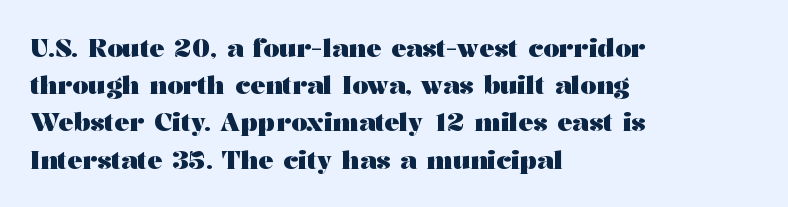
Italic: no, the glyphs are upright roman. Weight: bold. A typesetter would call this zero additional tracking. Does the copy run flush right? No — it runs flush left. In terms of leading, this rendering sits right in the middle. Quick note: underline off.
